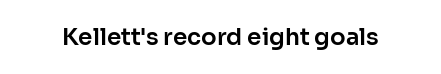
{"italic": "no", "underline": "no", "letter_spacing": "normal", "letter_spacing_em": 0.0, "glyph_px": 23}
